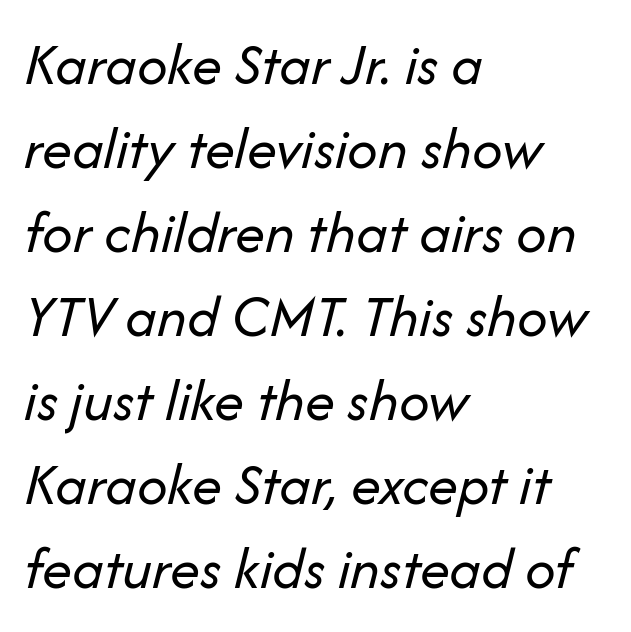
{"italic": "yes", "lean": "right", "slant_degrees": 14, "bold": "no", "weight": "regular", "width": "normal", "stroke_contrast": "low", "x_height": "medium", "monospaced": "no", "underline": "no", "align": "left", "line_spacing": "normal", "line_spacing_ratio": 1.4, "letter_spacing": "normal", "letter_spacing_em": 0.0, "glyph_px": 60}
